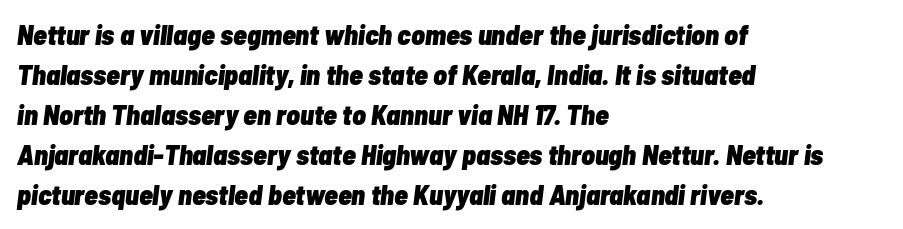
The image shows 28 px heavy, condensed type, italic (leaning right); set left-aligned, normal line spacing (1.43x), normal letter spacing, not underlined; low stroke contrast and a medium x-height.
